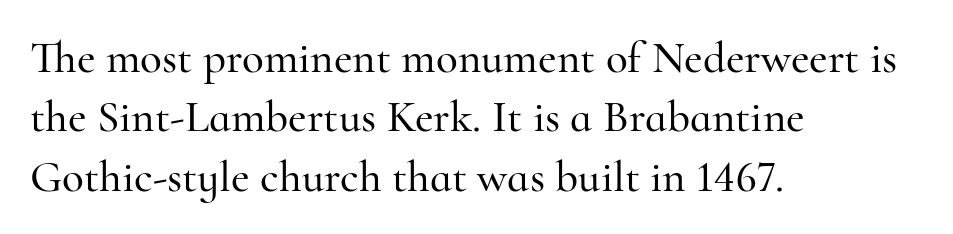
The image shows 45 px serif type, upright; set left-aligned, normal line spacing (1.32x), normal letter spacing, not underlined; high stroke contrast and a small x-height.
